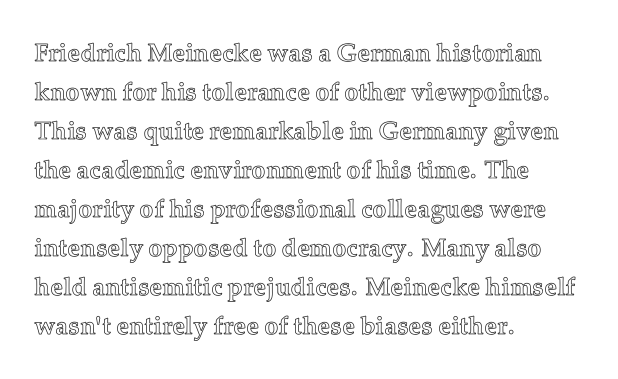
The image shows 25 px text type, upright; set left-aligned, normal line spacing (1.56x), normal letter spacing, not underlined.
